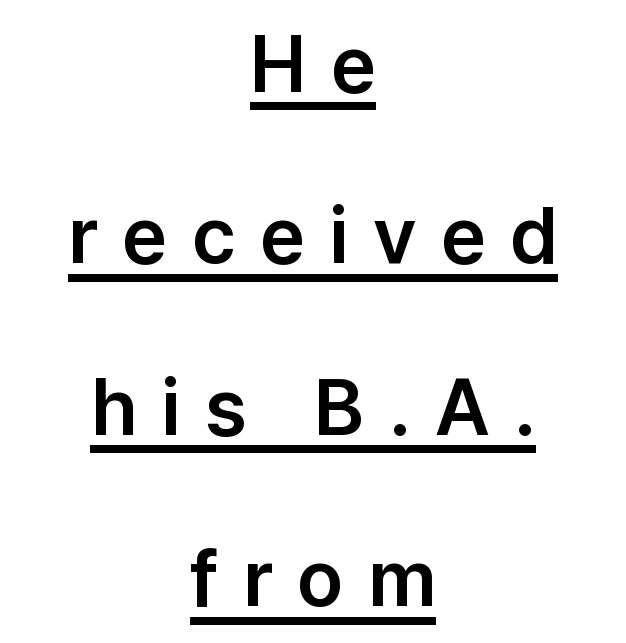
{"serif": "no", "italic": "no", "width": "normal", "stroke_contrast": "low", "x_height": "medium", "monospaced": "no", "underline": "yes", "align": "center", "line_spacing": "loose", "line_spacing_ratio": 2.17, "letter_spacing": "wide", "letter_spacing_em": 0.31, "glyph_px": 79}
